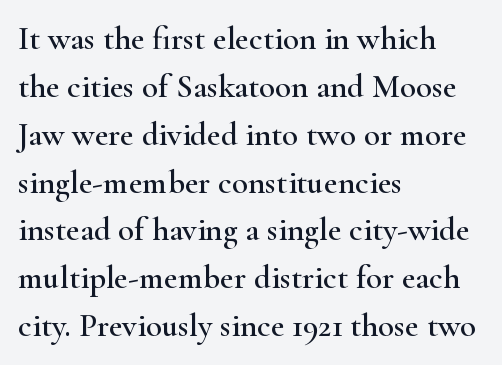
The image shows 33 px wide serif type, upright; set left-aligned, normal line spacing (1.45x), normal letter spacing, not underlined; high stroke contrast and a small x-height.
